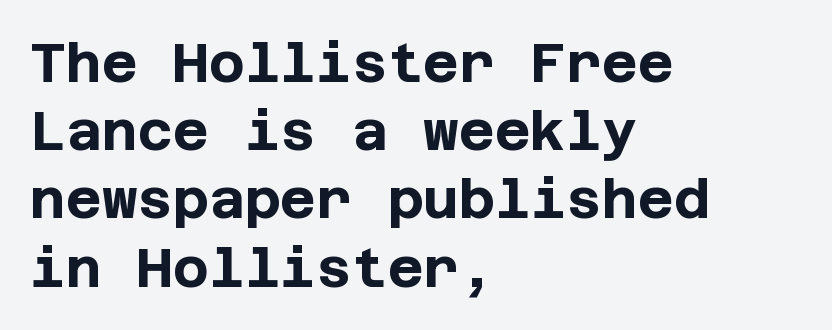
{"serif": "no", "italic": "no", "bold": "yes", "weight": "bold", "width": "normal", "stroke_contrast": "low", "x_height": "large", "underline": "no", "align": "left", "line_spacing_ratio": 1.24, "letter_spacing": "normal", "letter_spacing_em": 0.0, "glyph_px": 55}
